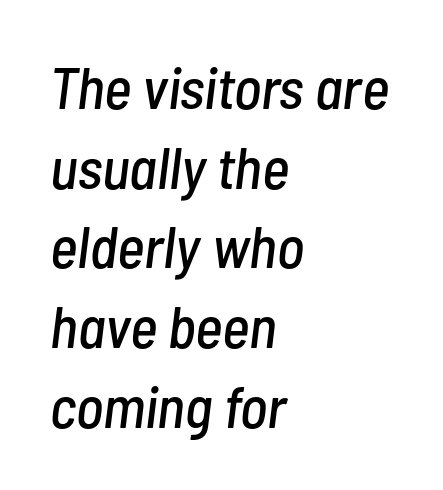
The whole block is typeset with a tilt. Regular leading. Bare-footed words on every line. Teacher's note: observe the even left margin — that is flush-left alignment.
